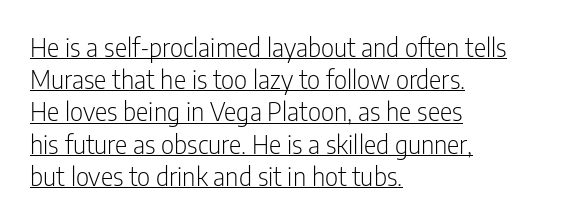
Q: Is the text bold? A: No.
Q: Is the text italic (slanted)? A: No, it is upright.
Q: Is the text underlined? A: Yes.
Q: How is the paragraph aligned? A: Left-aligned.
Q: Is the spacing between letters normal or unusually wide? A: Normal.
